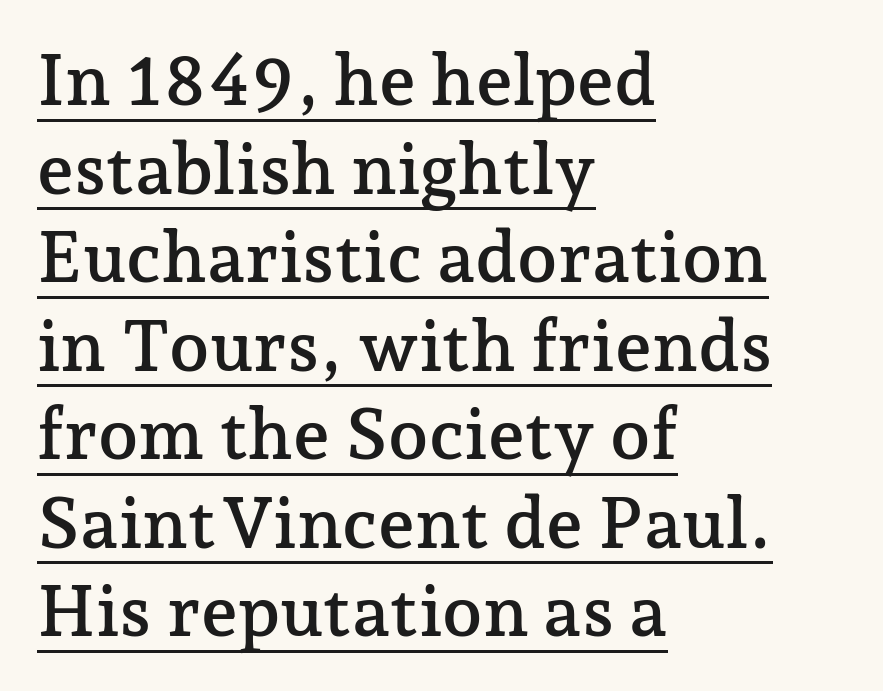
{"serif": "yes", "italic": "no", "width": "normal", "stroke_contrast": "low", "x_height": "medium", "monospaced": "no", "underline": "yes", "align": "left", "line_spacing_ratio": 1.23, "letter_spacing": "normal", "letter_spacing_em": 0.0, "glyph_px": 72}
